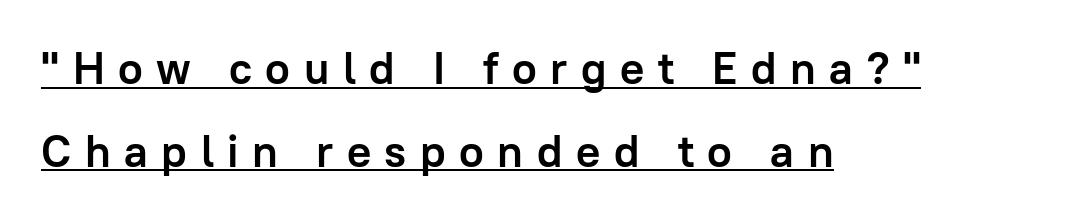
Each letter keeps its own natural width here, so spacing adapts to shape. These lines have a slow, spaced-out rhythm from letter to letter. Is there any slant? The stems are plumb. Leftover space on each line is placed entirely after the last word.
